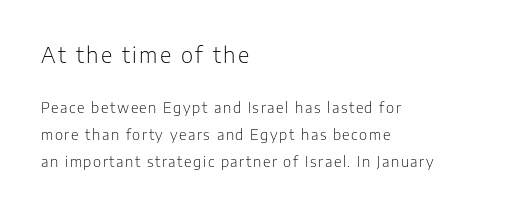
The image shows 21 px text type, upright; set left-aligned, loose line spacing (1.92x), not underlined; the first (top) block is 1.5x larger.
